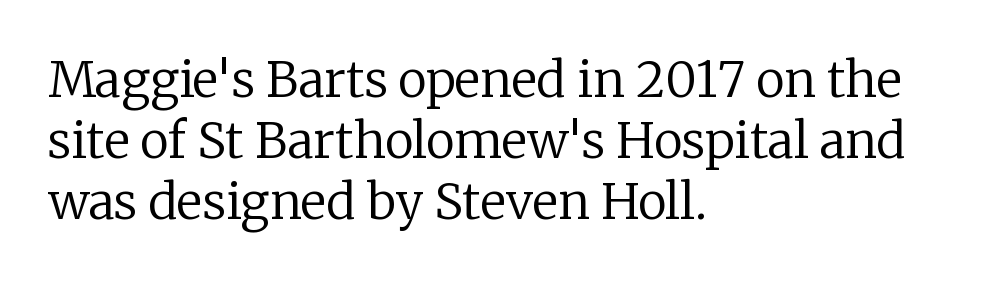
Q: Is the text bold? A: No.
Q: Is the text italic (slanted)? A: No, it is upright.
Q: Is the typeface a serif or a sans-serif typeface? A: Serif.
Q: Is the text underlined? A: No.
Q: How is the paragraph aligned? A: Left-aligned.
Q: Is the spacing between letters normal or unusually wide? A: Normal.
Q: Is the spacing between lines tight, normal or loose? A: Normal.
Q: Width (condensed, normal, or wide)? A: Normal.
Q: Stroke contrast? A: Low.
Q: x-height? A: Medium.
Q: Monospaced? A: No.
